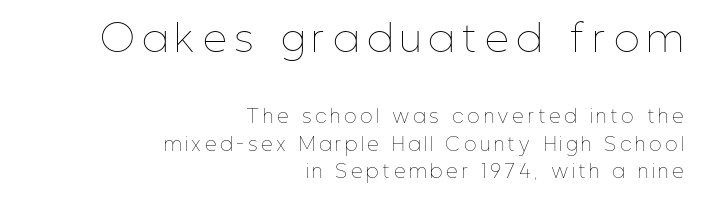
The paragraph has a hard right edge and a soft left edge. Two sizes are in play, and the larger belongs to the first block. The area under the type is left untouched. The passage shown is typed in a proportional face where columns would drift. Vertically, the passage feels balanced, rows spaced as you'd expect.
